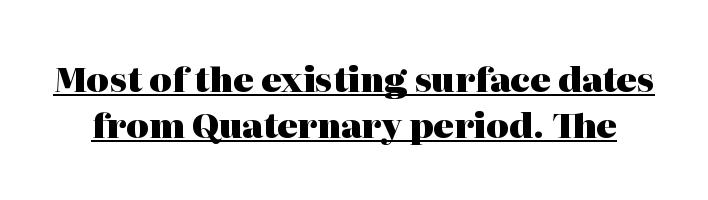
Q: Is the text bold? A: Yes.
Q: Is the text italic (slanted)? A: No, it is upright.
Q: Is the typeface a serif or a sans-serif typeface? A: Serif.
Q: Is the text underlined? A: Yes.
Q: Is the spacing between letters normal or unusually wide? A: Normal.
Q: Is the spacing between lines tight, normal or loose? A: Normal.
Q: Width (condensed, normal, or wide)? A: Normal.
Q: Stroke contrast? A: High.
Q: x-height? A: Medium.
Q: Monospaced? A: No.
